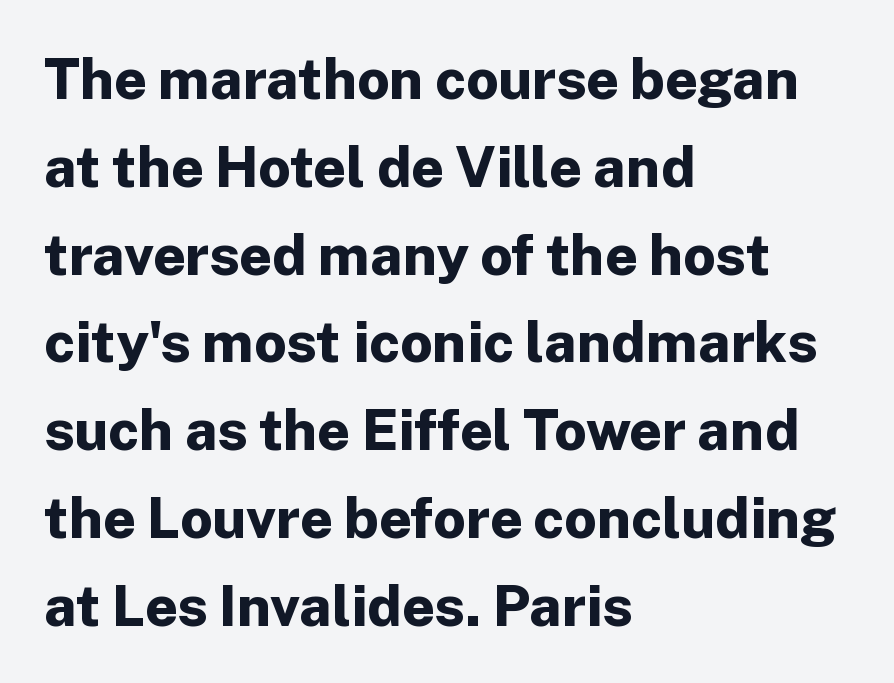
{"serif": "no", "italic": "no", "bold": "yes", "weight": "bold", "width": "normal", "stroke_contrast": "low", "x_height": "medium", "monospaced": "no", "underline": "no", "align": "left", "line_spacing": "normal", "line_spacing_ratio": 1.54, "letter_spacing": "normal", "letter_spacing_em": 0.0, "glyph_px": 57}
